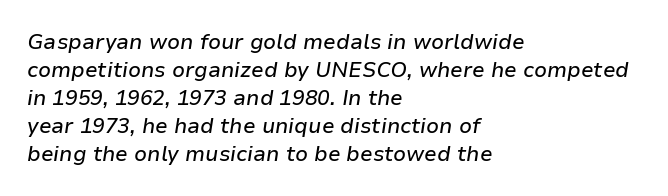
The image shows 21 px text type, italic (leaning right); set left-aligned, normal line spacing (1.33x), normal letter spacing, not underlined.
